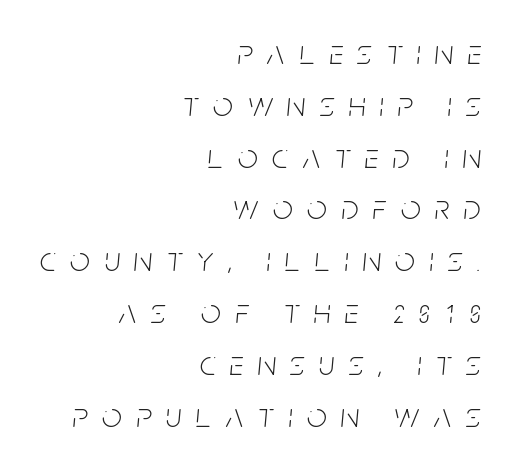
The image shows 35 px light, condensed type, italic (leaning right); set right-aligned, normal line spacing (1.48x), unusually wide letter spacing (+0.41 em), not underlined; low stroke contrast and a large x-height.
